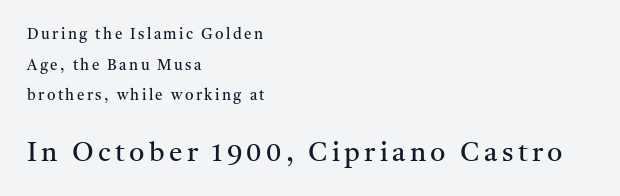
Q: Is the text bold? A: No.
Q: Is the text italic (slanted)? A: No, it is upright.
Q: Is the text underlined? A: No.
Q: How is the paragraph aligned? A: Left-aligned.
Q: Is the spacing between lines tight, normal or loose? A: Loose.
Q: Which block of text is set in a larger size, the first (top) or the second (bottom)? A: The second (bottom) one.
